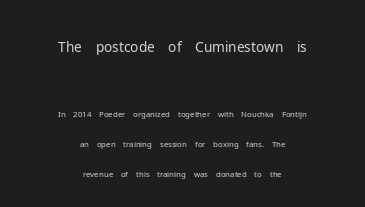
The image shows 28 px light sans-serif type, upright; set centered, line spacing 1.87x, normal letter spacing, not underlined; the first (top) block is 1.75x larger; low stroke contrast and a medium x-height.
